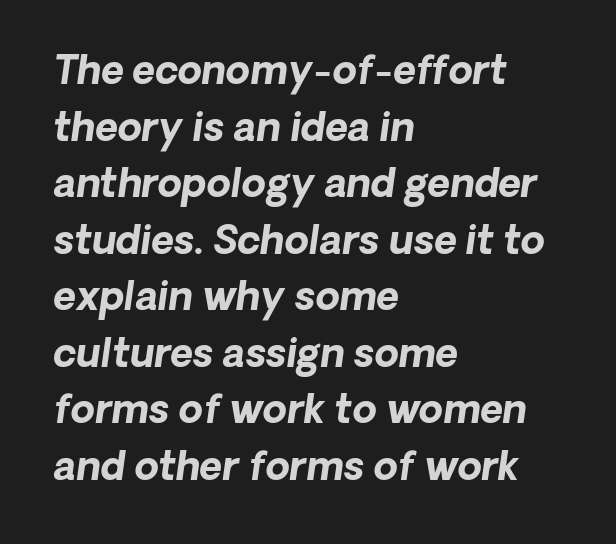
{"italic": "yes", "lean": "right", "slant_degrees": 8, "bold": "yes", "weight": "bold", "width": "normal", "stroke_contrast": "low", "x_height": "medium", "monospaced": "no", "underline": "no", "align": "left", "line_spacing": "normal", "line_spacing_ratio": 1.45, "letter_spacing": "normal", "letter_spacing_em": 0.0, "glyph_px": 39}
